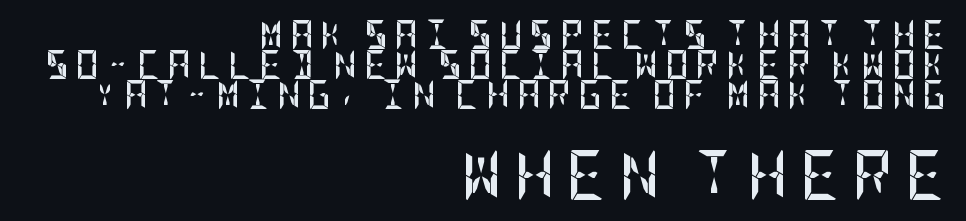
Q: Is the text bold? A: Yes.
Q: Is the text italic (slanted)? A: No, it is upright.
Q: Is the typeface a serif or a sans-serif typeface? A: Sans-serif.
Q: Is the text underlined? A: No.
Q: How is the paragraph aligned? A: Right-aligned.
Q: Is the spacing between letters normal or unusually wide? A: Unusually wide.
Q: Is the spacing between lines tight, normal or loose? A: Tight.
Q: Which block of text is set in a larger size, the first (top) or the second (bottom)? A: The second (bottom) one.
Q: Width (condensed, normal, or wide)? A: Condensed.
Q: Stroke contrast? A: Low.
Q: x-height? A: Large.
